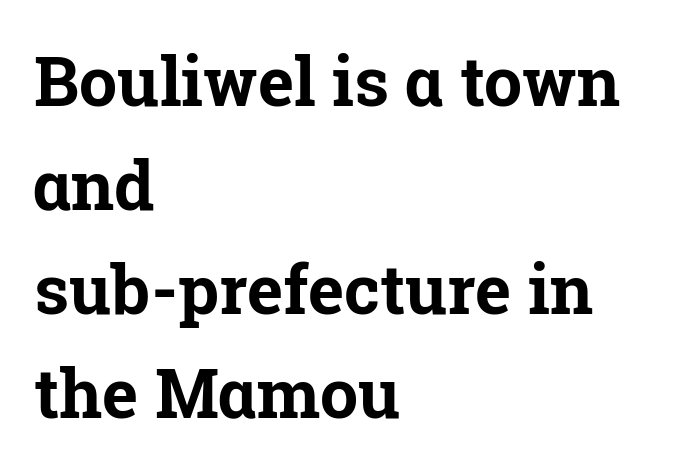
The image shows 68 px bold serif type, upright; set left-aligned, normal line spacing (1.53x), normal letter spacing, not underlined; low stroke contrast and a medium x-height.
